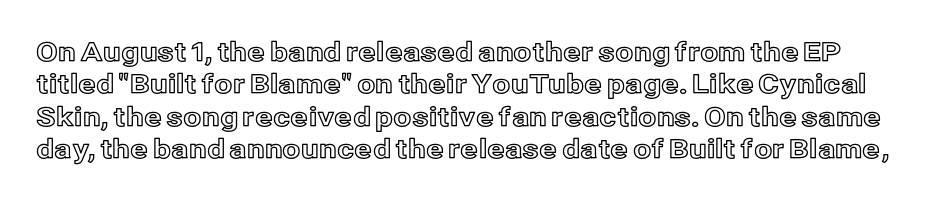
The image shows 26 px text type, upright; set normal line spacing (1.25x), normal letter spacing, not underlined.
